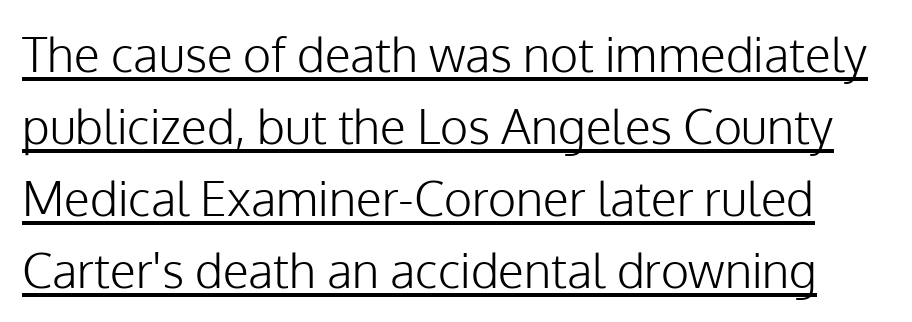
The image shows 48 px light sans-serif type, upright; set normal line spacing (1.5x), normal letter spacing, underlined; low stroke contrast and a medium x-height.
